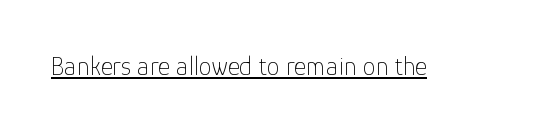
Short note: letters normally spaced. Is this a heavy cut? Hardly; it is regular or lighter. This sample uses an upright cut, with every glyph sitting square on the baseline. Is there an underline? Yes — a line sits under the letters.
